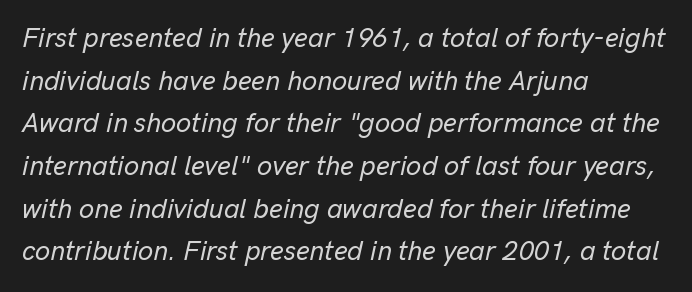
Q: Is the text italic (slanted)? A: Yes, it leans right by about 13 degrees.
Q: Is the text underlined? A: No.
Q: How is the paragraph aligned? A: Left-aligned.
Q: Is the spacing between letters normal or unusually wide? A: Normal.
Q: Is the spacing between lines tight, normal or loose? A: Normal.
